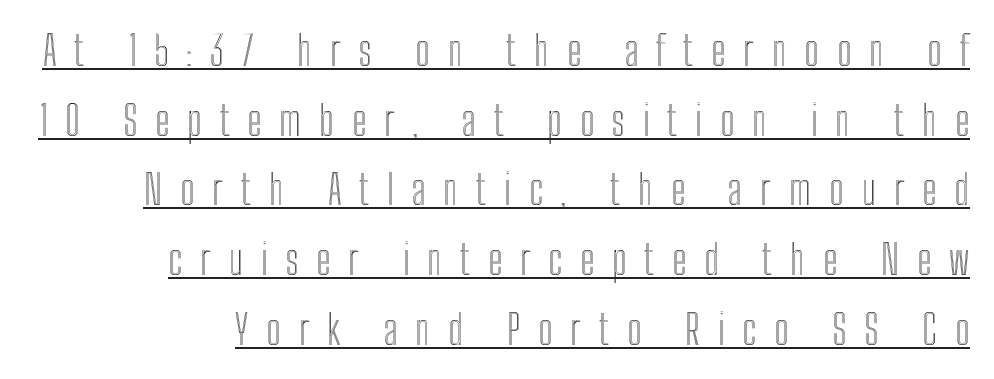
The face used here is proportionally spaced, like ordinary book or web type. The block of text has a typical density, with ordinary space between rows. The passage is arranged like a letterhead date or caption credit — flush right. This sample uses an upright cut, with every glyph sitting square on the baseline. Compared with typical body copy, the letter spacing here is much looser. The string is rendered with underlining switched on.
